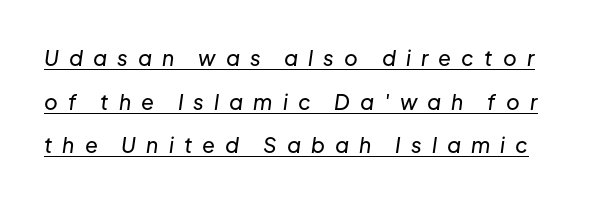
{"italic": "yes", "lean": "right", "slant_degrees": 8, "underline": "yes", "line_spacing": "loose", "line_spacing_ratio": 2.08, "letter_spacing": "wide", "letter_spacing_em": 0.48, "glyph_px": 21}
